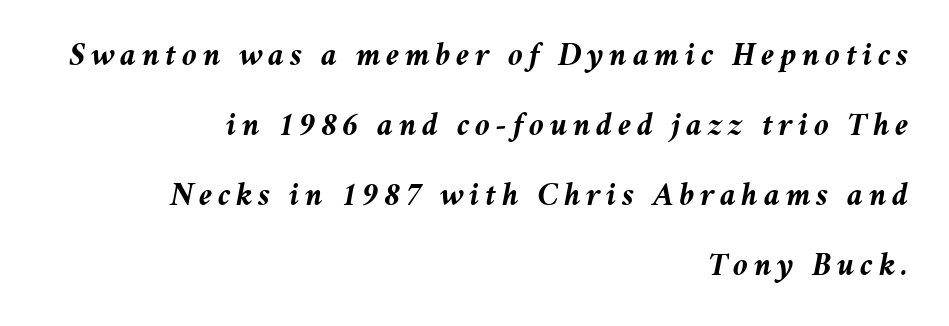
Right-aligned paragraph, ragged on the left. The sample has been set heavy, in full bold. The gap between lines stays unmarked. A typesetter would call this proportional, since set widths differ per character. You could fit nearly another row in the gap between these rows.
